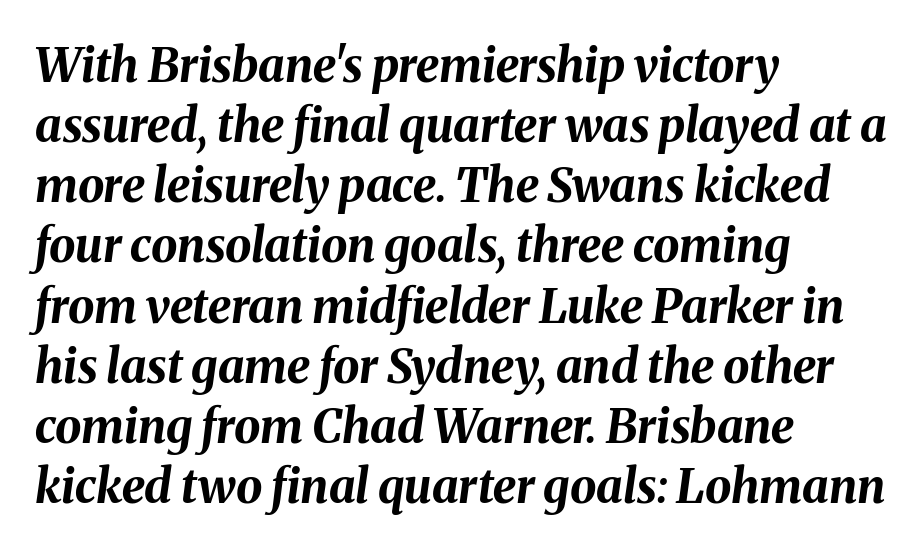
Q: Is the text bold? A: Yes.
Q: Is the text italic (slanted)? A: Yes, it leans right by about 8 degrees.
Q: Is the text underlined? A: No.
Q: How is the paragraph aligned? A: Left-aligned.
Q: Is the spacing between letters normal or unusually wide? A: Normal.
Q: Is the spacing between lines tight, normal or loose? A: Normal.
Q: Width (condensed, normal, or wide)? A: Normal.
Q: Stroke contrast? A: Medium.
Q: x-height? A: Medium.
Q: Monospaced? A: No.
